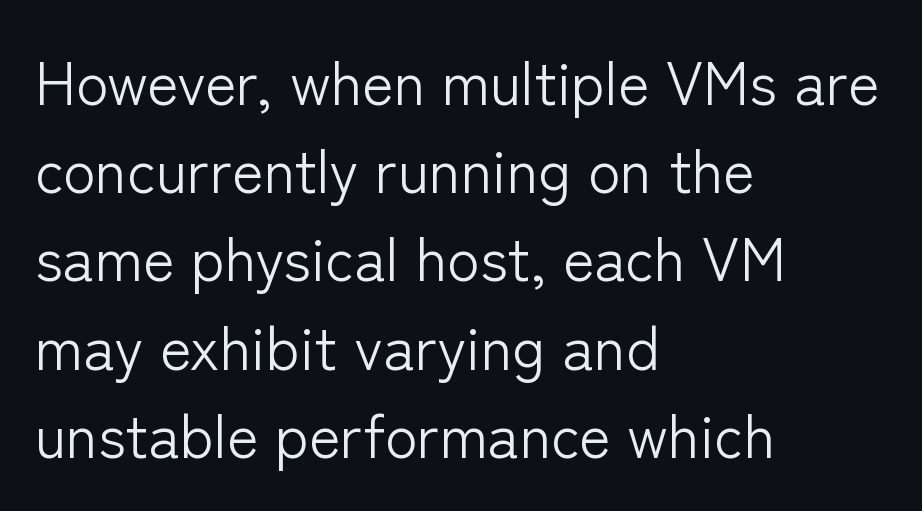
{"serif": "no", "italic": "no", "bold": "no", "weight": "light", "width": "normal", "stroke_contrast": "low", "x_height": "medium", "monospaced": "no", "underline": "no", "align": "left", "line_spacing": "normal", "line_spacing_ratio": 1.47, "letter_spacing": "normal", "letter_spacing_em": 0.0, "glyph_px": 60}
